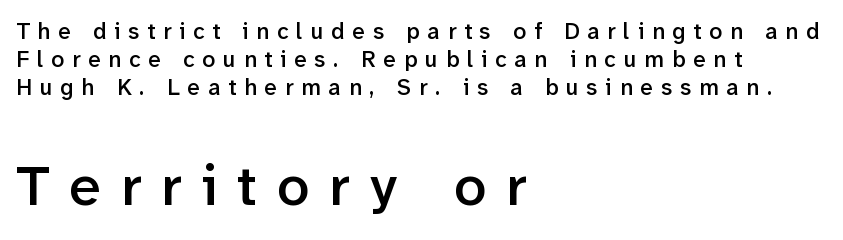
The image shows 58 px semibold sans-serif type, upright; set left-aligned, line spacing 1.22x, unusually wide letter spacing (+0.34 em), not underlined; the second (bottom) block is 2.52x larger; low stroke contrast and a medium x-height.
